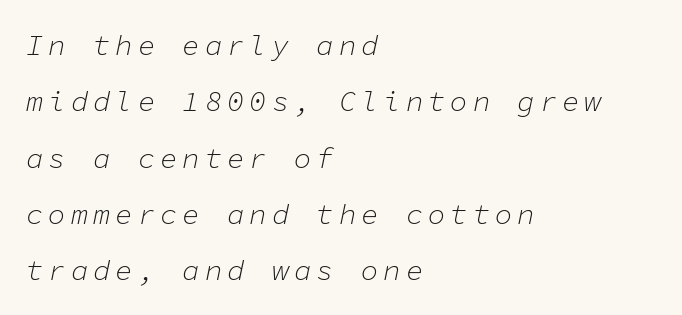
Q: Is the text bold? A: No.
Q: Is the text italic (slanted)? A: Yes, it leans right by about 11 degrees.
Q: Is the text underlined? A: No.
Q: How is the paragraph aligned? A: Left-aligned.
Q: Is the spacing between lines tight, normal or loose? A: Loose.
Q: Width (condensed, normal, or wide)? A: Normal.
Q: Stroke contrast? A: Low.
Q: x-height? A: Medium.
Q: Monospaced? A: Yes.
